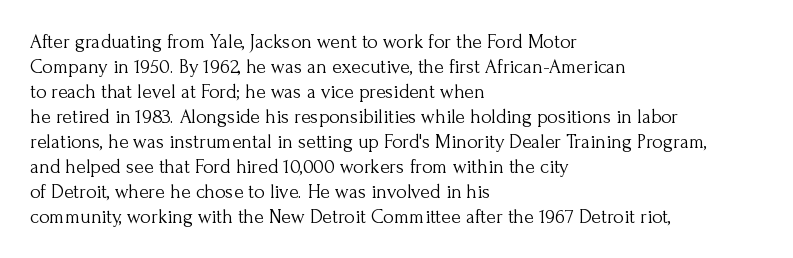
Underline: absent. These glyphs show unthickened strokes, regular width or finer. The leading is moderate, giving the passage an even texture. Upright lettering throughout.
